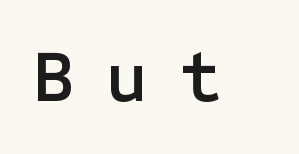
Q: Is the text italic (slanted)? A: No, it is upright.
Q: Is the typeface a serif or a sans-serif typeface? A: Sans-serif.
Q: Is the text underlined? A: No.
Q: Is the spacing between letters normal or unusually wide? A: Unusually wide.
Q: Width (condensed, normal, or wide)? A: Normal.
Q: Stroke contrast? A: Low.
Q: x-height? A: Medium.
